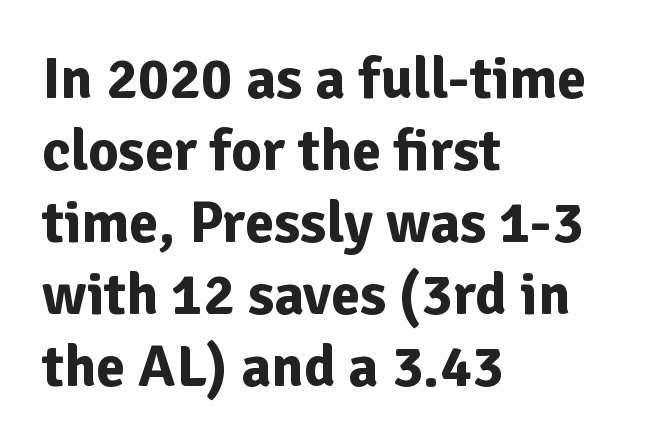
Q: Is the text bold? A: Yes.
Q: Is the text italic (slanted)? A: No, it is upright.
Q: Is the typeface a serif or a sans-serif typeface? A: Sans-serif.
Q: Is the text underlined? A: No.
Q: How is the paragraph aligned? A: Left-aligned.
Q: Is the spacing between letters normal or unusually wide? A: Normal.
Q: Width (condensed, normal, or wide)? A: Normal.
Q: Stroke contrast? A: Low.
Q: x-height? A: Medium.
Q: Monospaced? A: No.
